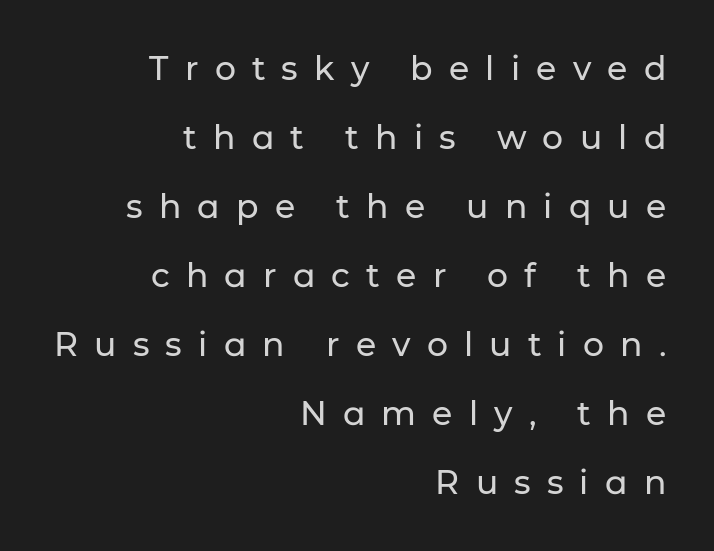
Has an underline been added? It has not. When letters stand straight like this, we call the style roman or upright. Nope, no serifs anywhere on these letters. Every row of glyphs terminates at an identical x-position on the right.
